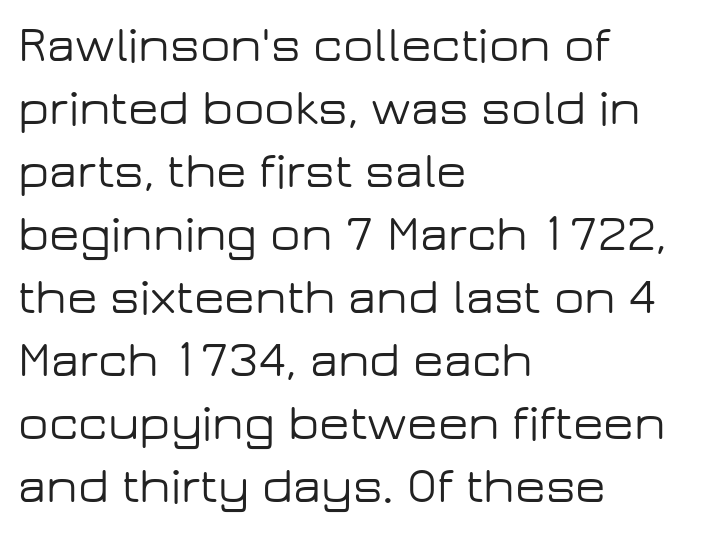
The image shows 50 px wide sans-serif type, upright; set left-aligned, normal line spacing (1.26x), normal letter spacing, not underlined; low stroke contrast and a medium x-height.
